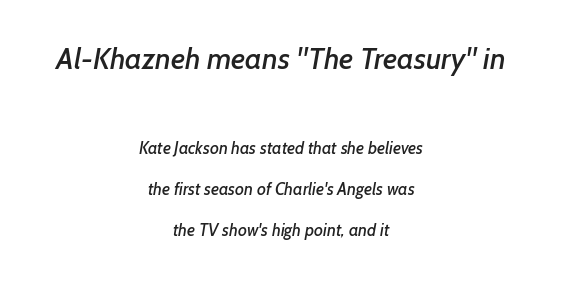
Letterform terminals end flat and unadorned throughout the passage. Compare the two chunks: the upper has the greater cap height. Character widths vary here, with narrow letters taking less room than wide ones. How would I describe the line gaps? Wide and relaxed. No extra tracking has been applied to these lines.
